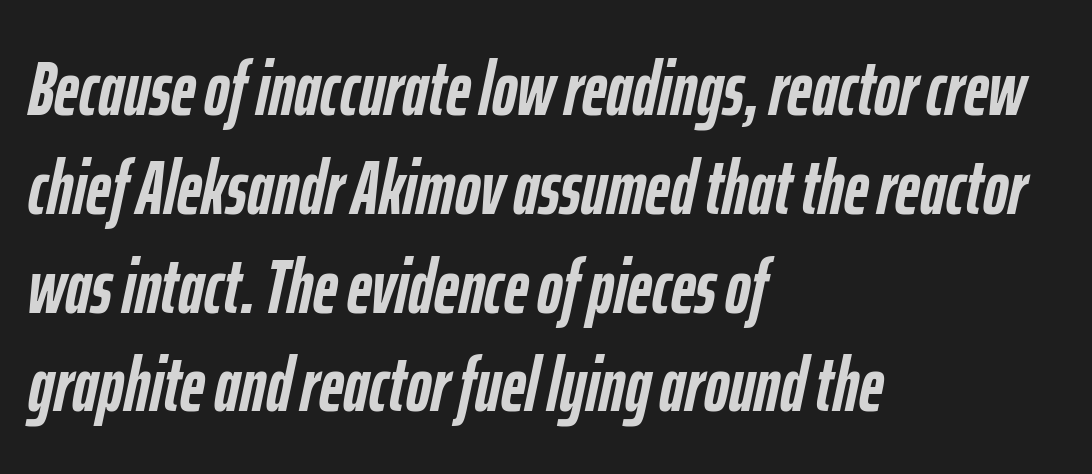
You could call the tracking neutral — neither tight nor loose. Any mark beneath the type? The region is blank. Normally led — the rows are evenly, conventionally spaced. The glyphs look as if they've been sheared to an angle.
